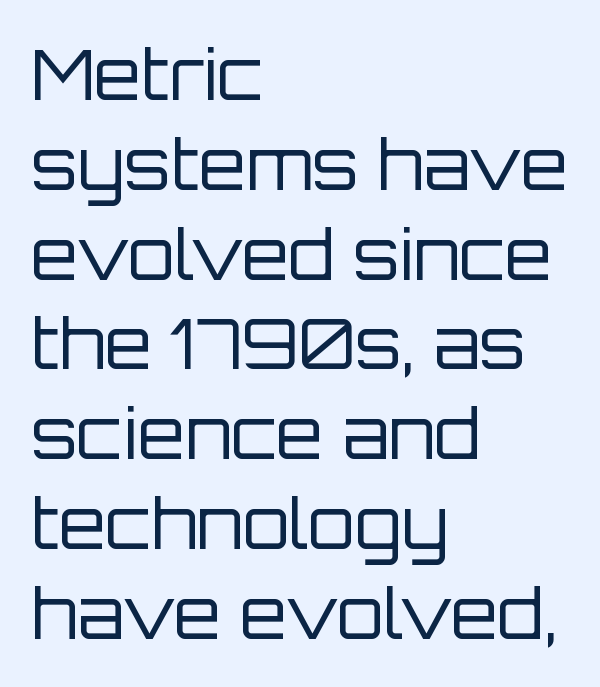
Q: Is the text bold? A: No.
Q: Is the text italic (slanted)? A: No, it is upright.
Q: Is the typeface a serif or a sans-serif typeface? A: Sans-serif.
Q: Is the text underlined? A: No.
Q: How is the paragraph aligned? A: Left-aligned.
Q: Is the spacing between letters normal or unusually wide? A: Normal.
Q: Is the spacing between lines tight, normal or loose? A: Normal.
Q: Width (condensed, normal, or wide)? A: Normal.
Q: Stroke contrast? A: Low.
Q: x-height? A: Large.
Q: Monospaced? A: No.
